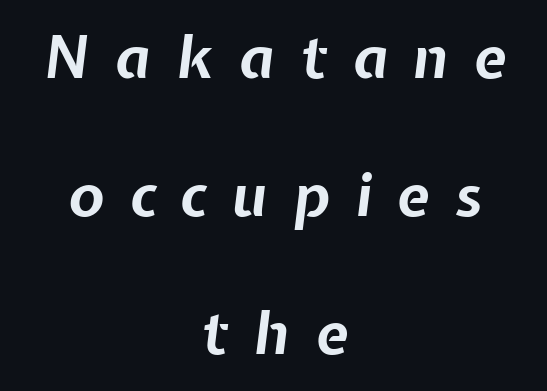
Q: Is the text bold? A: Yes.
Q: Is the text italic (slanted)? A: Yes, it leans right by about 7 degrees.
Q: Is the text underlined? A: No.
Q: How is the paragraph aligned? A: Centered.
Q: Is the spacing between letters normal or unusually wide? A: Unusually wide.
Q: Is the spacing between lines tight, normal or loose? A: Loose.
Q: Width (condensed, normal, or wide)? A: Normal.
Q: Stroke contrast? A: Low.
Q: x-height? A: Medium.
Q: Monospaced? A: No.
